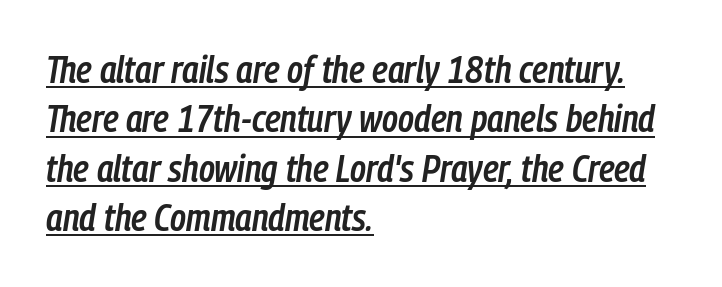
The image shows 38 px semibold, condensed type, italic (leaning right); set left-aligned, normal line spacing (1.3x), normal letter spacing, underlined; low stroke contrast and a medium x-height.
